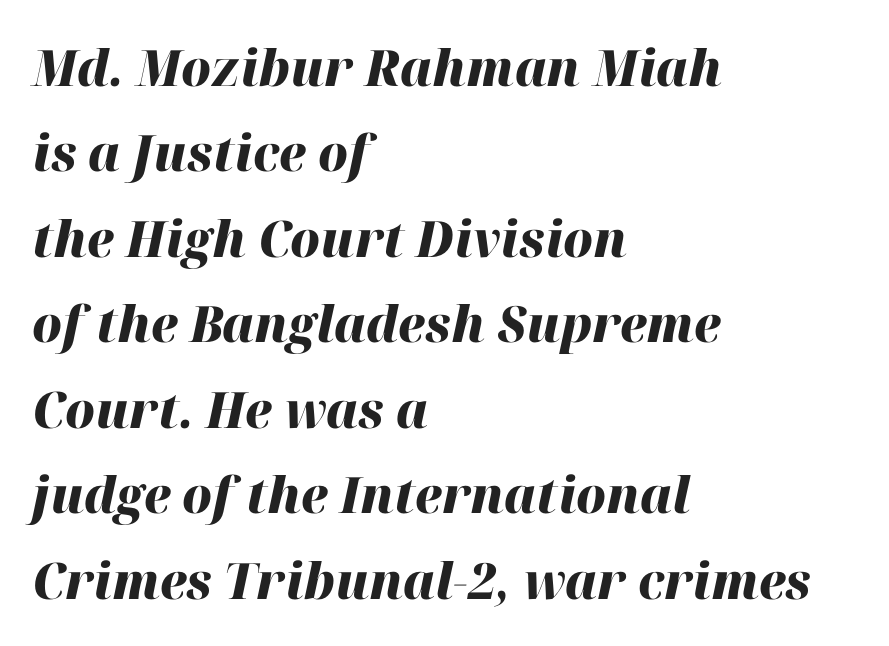
Q: Is the text bold? A: Yes.
Q: Is the text italic (slanted)? A: Yes, it leans right by about 12 degrees.
Q: Is the text underlined? A: No.
Q: How is the paragraph aligned? A: Left-aligned.
Q: Is the spacing between letters normal or unusually wide? A: Normal.
Q: Width (condensed, normal, or wide)? A: Normal.
Q: Stroke contrast? A: High.
Q: x-height? A: Medium.
Q: Monospaced? A: No.
